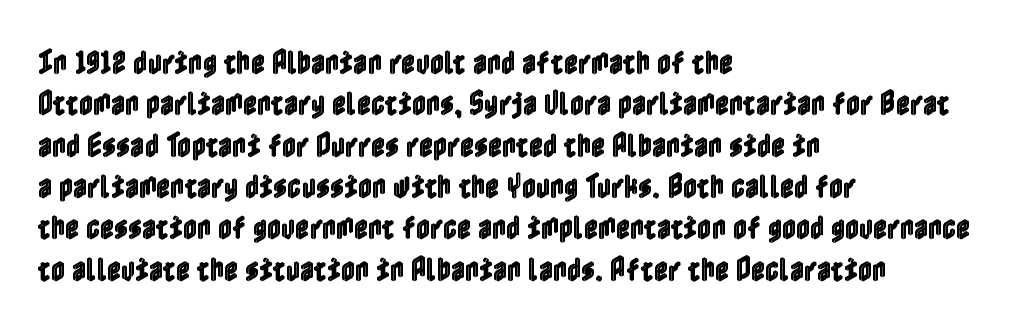
Q: Is the text italic (slanted)? A: No, it is upright.
Q: Is the text underlined? A: No.
Q: How is the paragraph aligned? A: Left-aligned.
Q: Is the spacing between letters normal or unusually wide? A: Normal.
Q: Is the spacing between lines tight, normal or loose? A: Normal.
